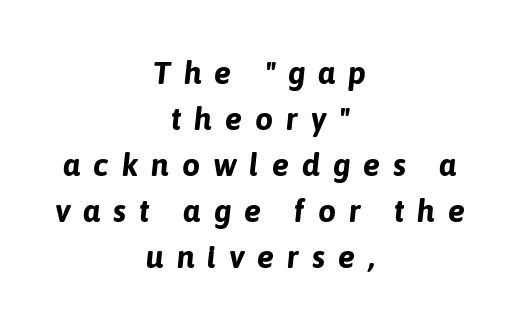
{"italic": "yes", "lean": "right", "slant_degrees": 6, "bold": "yes", "weight": "bold", "width": "normal", "stroke_contrast": "low", "x_height": "medium", "monospaced": "no", "underline": "no", "align": "center", "line_spacing": "normal", "line_spacing_ratio": 1.44, "letter_spacing": "wide", "letter_spacing_em": 0.4, "glyph_px": 32}
